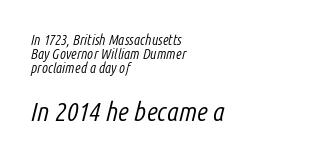
The image shows 27 px text type, italic (leaning right); set left-aligned, tight line spacing (1.0x), normal letter spacing, not underlined; the second (bottom) block is 1.93x larger.
